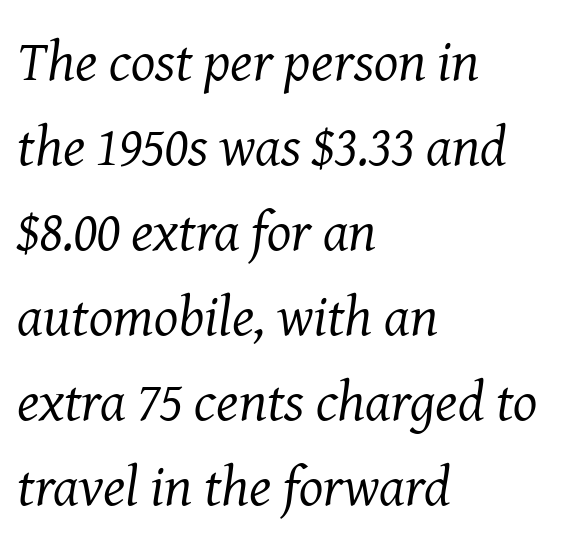
The image shows 57 px regular-weight serif type, italic (leaning right); set left-aligned, normal line spacing (1.49x), normal letter spacing, not underlined; medium stroke contrast and a medium x-height.
